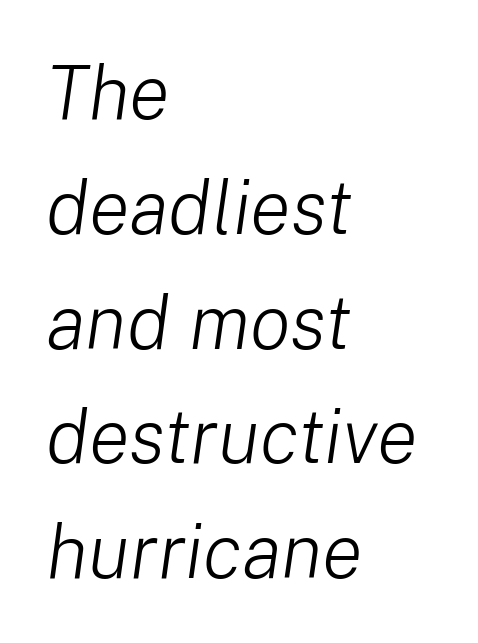
The image shows 76 px light type, italic (leaning right); set left-aligned, normal line spacing (1.51x), normal letter spacing, not underlined; low stroke contrast and a medium x-height.
